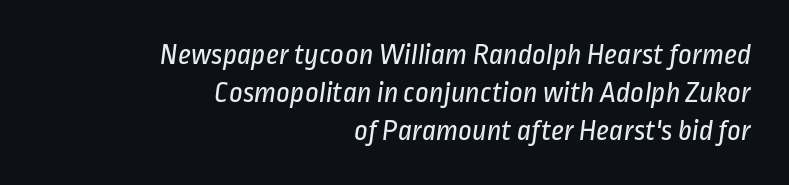
Q: Is the text bold? A: No.
Q: Is the typeface a serif or a sans-serif typeface? A: Sans-serif.
Q: Is the text underlined? A: No.
Q: How is the paragraph aligned? A: Right-aligned.
Q: Is the spacing between letters normal or unusually wide? A: Normal.
Q: Is the spacing between lines tight, normal or loose? A: Normal.
Q: Width (condensed, normal, or wide)? A: Condensed.
Q: Stroke contrast? A: Low.
Q: x-height? A: Medium.
Q: Monospaced? A: No.
